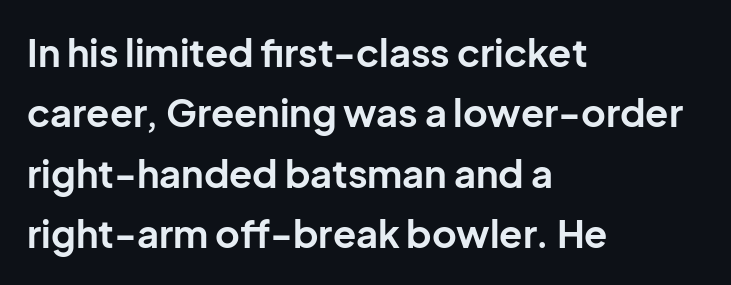
Normally led — the rows are evenly, conventionally spaced. The text was rendered using a sans face with plain stroke endings. Do the characters align in a grid? No, the font is proportional. Notice how thick the strokes are: this is what a full bold looks like. What stands out about the letter spacing? Nothing — it is the standard amount.
